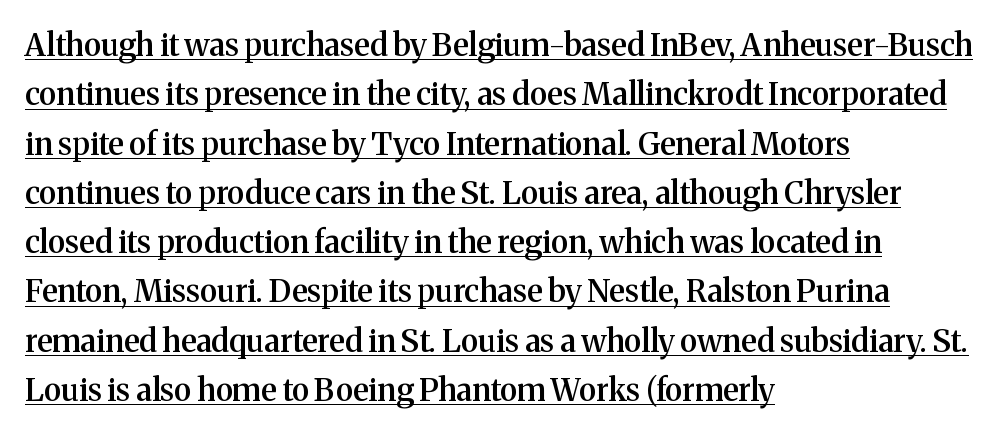
Q: Is the text bold? A: Semi-bold.
Q: Is the text italic (slanted)? A: No, it is upright.
Q: Is the typeface a serif or a sans-serif typeface? A: Serif.
Q: Is the text underlined? A: Yes.
Q: How is the paragraph aligned? A: Left-aligned.
Q: Is the spacing between letters normal or unusually wide? A: Normal.
Q: Is the spacing between lines tight, normal or loose? A: Normal.
Q: Width (condensed, normal, or wide)? A: Normal.
Q: Stroke contrast? A: Medium.
Q: x-height? A: Medium.
Q: Monospaced? A: No.
